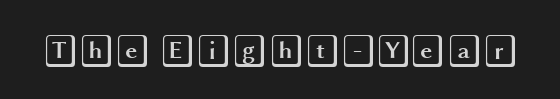
The image shows 33 px wide type, upright; set normal letter spacing, not underlined; a large x-height.
